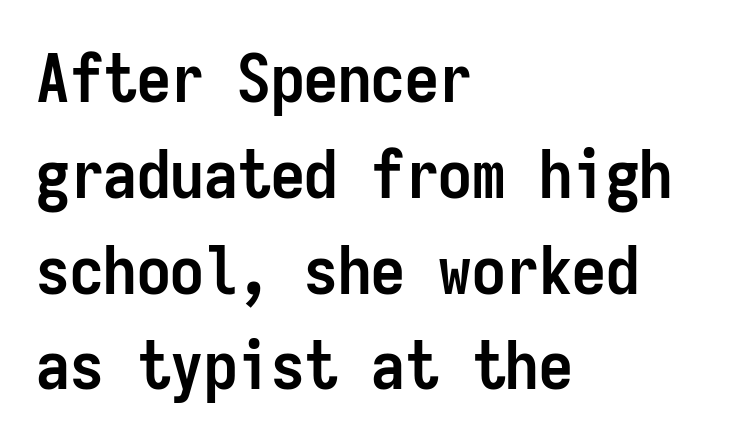
Heavy, bold letterforms. This rendering leaves character spacing at its baseline value. Leading: standard. Notice how the stems are strictly vertical — no italics here.
